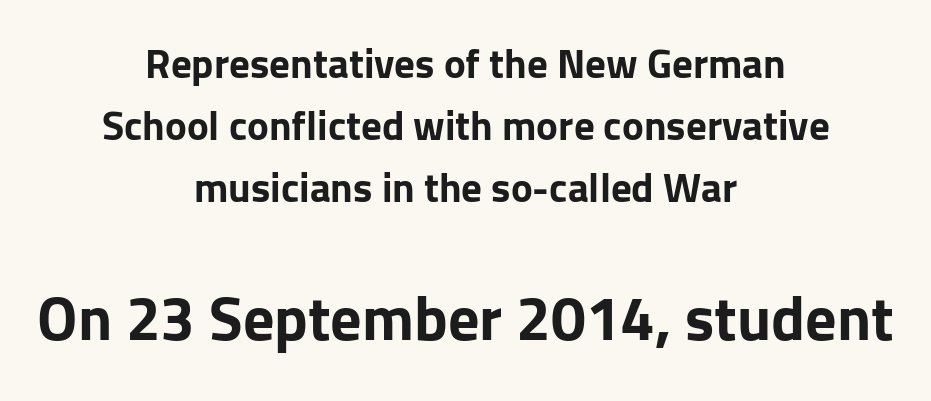
Check the space under the baseline: it is left empty. Look at the glyph heights: the lower group is clearly the bigger setting. Each letter's strokes conclude bluntly, with no projecting serifs. Horizontal alignment here is central, giving a formal, balanced look. Think of a printed novel: that variable character pitch is what you see here.
